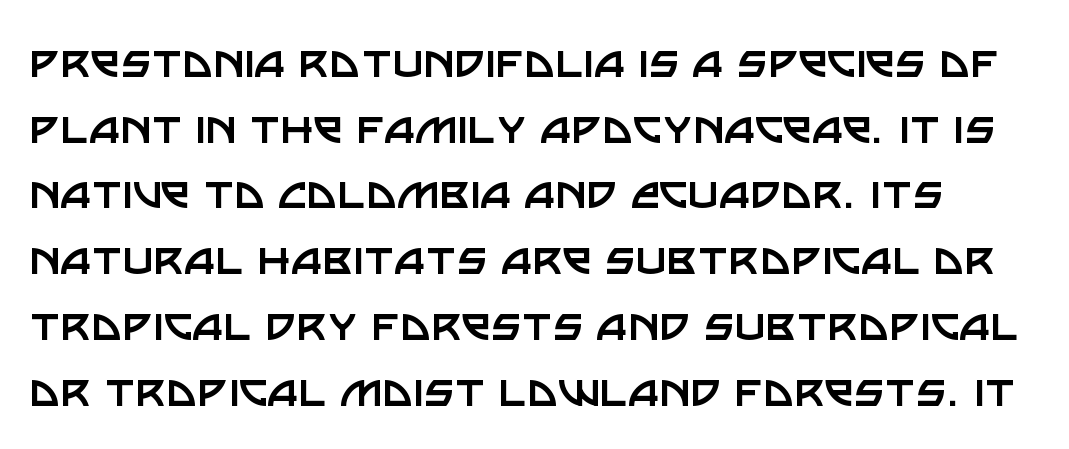
{"serif": "no", "italic": "no", "bold": "no", "weight": "regular", "width": "normal", "stroke_contrast": "low", "x_height": "large", "monospaced": "no", "underline": "no", "line_spacing_ratio": 1.24, "letter_spacing": "normal", "letter_spacing_em": 0.0, "glyph_px": 53}
